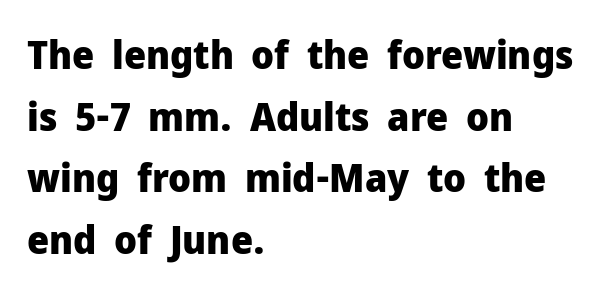
The image shows 39 px heavy sans-serif type, upright; set left-aligned, normal line spacing (1.58x), normal letter spacing, not underlined; low stroke contrast and a medium x-height.
